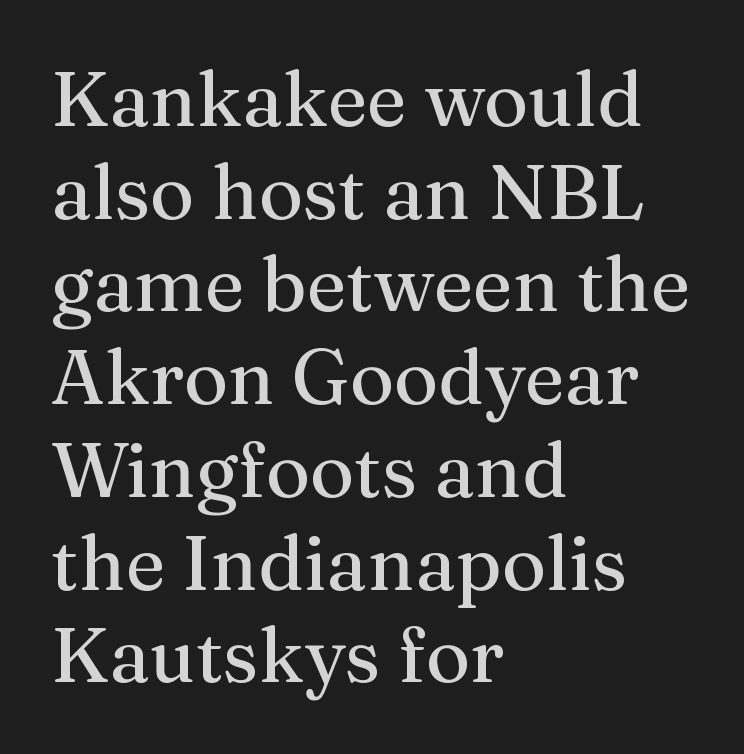
{"serif": "yes", "italic": "no", "width": "normal", "stroke_contrast": "medium", "x_height": "medium", "monospaced": "no", "underline": "no", "align": "left", "line_spacing_ratio": 1.22, "letter_spacing": "normal", "letter_spacing_em": 0.0, "glyph_px": 76}
